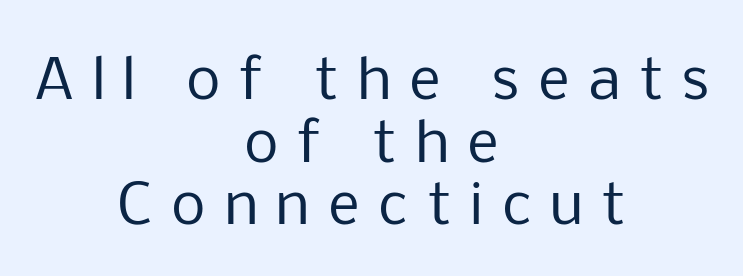
Q: Is the text bold? A: No.
Q: Is the text italic (slanted)? A: No, it is upright.
Q: Is the typeface a serif or a sans-serif typeface? A: Sans-serif.
Q: Is the text underlined? A: No.
Q: How is the paragraph aligned? A: Centered.
Q: Is the spacing between letters normal or unusually wide? A: Unusually wide.
Q: Is the spacing between lines tight, normal or loose? A: Tight.
Q: Width (condensed, normal, or wide)? A: Normal.
Q: Stroke contrast? A: Low.
Q: x-height? A: Medium.
Q: Monospaced? A: No.
